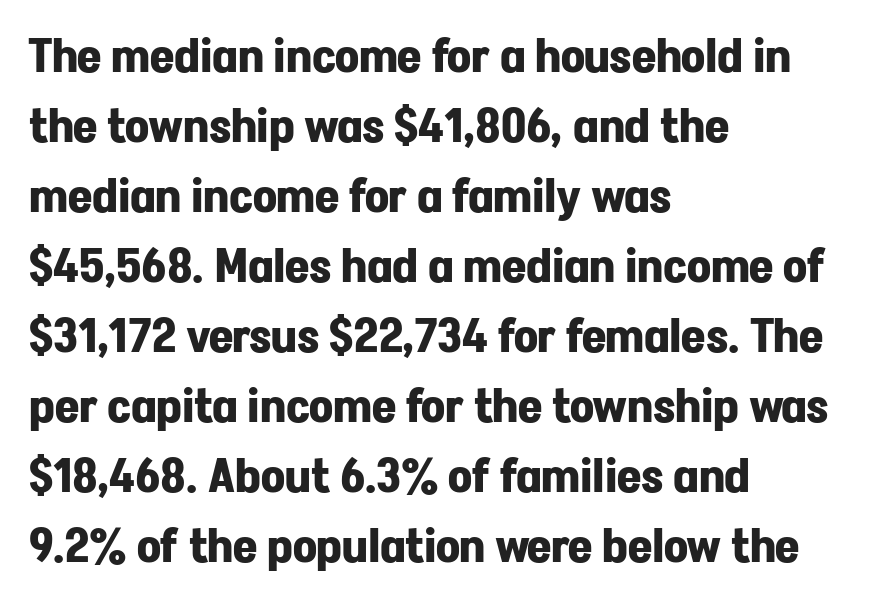
Every row of glyphs begins at an identical x-position on the left. Does the lettering tilt? It doesn't — this is upright. Heft: maximum for text — a bold. Descenders are the only things crossing below the line. Check where the strokes stop: nothing finishes them off — pure sans. Short note: letters normally spaced.
